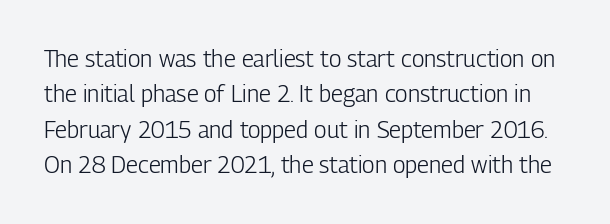
Q: Is the text bold? A: No.
Q: Is the text italic (slanted)? A: No, it is upright.
Q: Is the text underlined? A: No.
Q: Is the spacing between letters normal or unusually wide? A: Normal.
Q: Is the spacing between lines tight, normal or loose? A: Normal.
